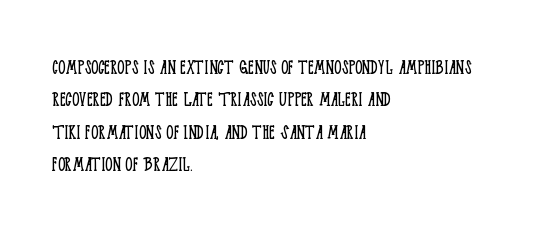
{"italic": "no", "bold": "no", "underline": "no", "align": "left", "line_spacing": "normal", "line_spacing_ratio": 1.47, "letter_spacing": "normal", "letter_spacing_em": 0.0, "glyph_px": 22}
